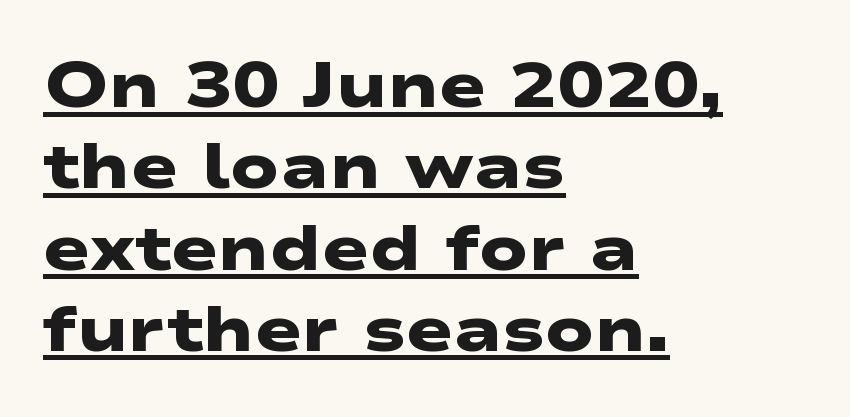
Q: Is the text bold? A: Yes.
Q: Is the typeface a serif or a sans-serif typeface? A: Sans-serif.
Q: Is the text underlined? A: Yes.
Q: How is the paragraph aligned? A: Left-aligned.
Q: Is the spacing between letters normal or unusually wide? A: Normal.
Q: Is the spacing between lines tight, normal or loose? A: Normal.
Q: Width (condensed, normal, or wide)? A: Wide.
Q: Stroke contrast? A: Low.
Q: x-height? A: Medium.
Q: Monospaced? A: No.
